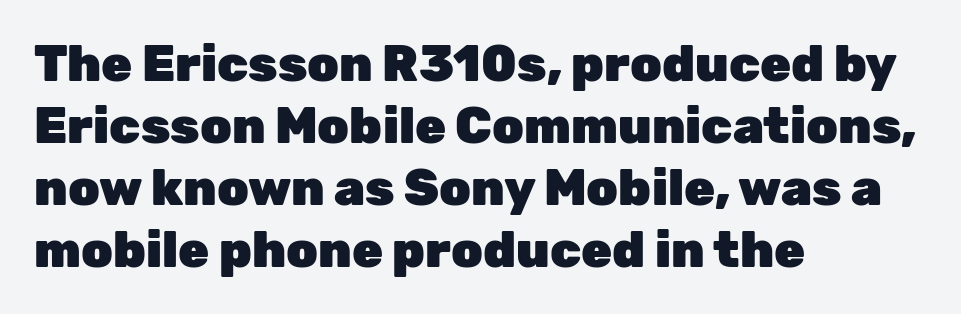
The image shows 50 px heavy sans-serif type, upright; set left-aligned, line spacing 1.24x, normal letter spacing, not underlined; low stroke contrast and a medium x-height.
